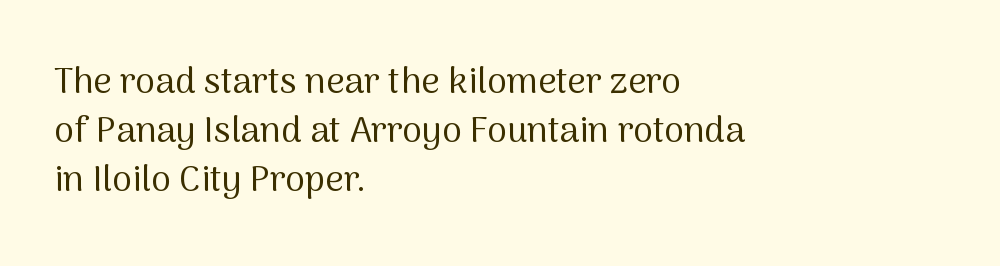
The image shows 36 px regular-weight sans-serif type, upright; set left-aligned, normal line spacing (1.36x), normal letter spacing, not underlined; medium stroke contrast and a medium x-height.
